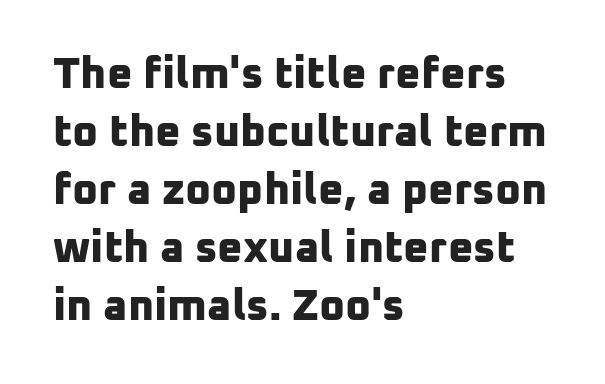
A typesetter would call this leading conventional body-copy spacing. Rule under the text: the space is simply empty. Regarding serifs, this sample does without them. The rendering uses a bold face; every stroke is thick and dark. Spacing verdict: proportional, widths tailored to each character. Here the glyphs are tracked normally, forming tight word shapes.
